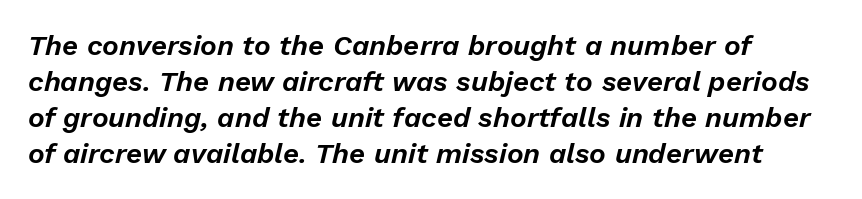
{"italic": "yes", "lean": "right", "slant_degrees": 13, "width": "normal", "stroke_contrast": "low", "x_height": "medium", "monospaced": "no", "underline": "no", "align": "left", "line_spacing": "normal", "line_spacing_ratio": 1.29, "letter_spacing": "normal", "letter_spacing_em": 0.0, "glyph_px": 28}
